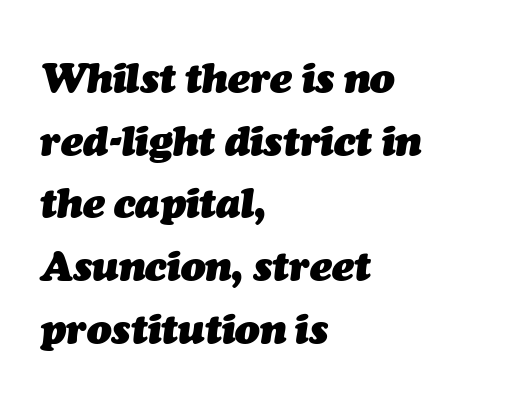
{"italic": "yes", "lean": "right", "slant_degrees": 7, "bold": "yes", "weight": "heavy", "width": "normal", "stroke_contrast": "medium", "x_height": "medium", "monospaced": "no", "underline": "no", "align": "left", "line_spacing": "normal", "line_spacing_ratio": 1.53, "letter_spacing": "normal", "letter_spacing_em": 0.0, "glyph_px": 41}
